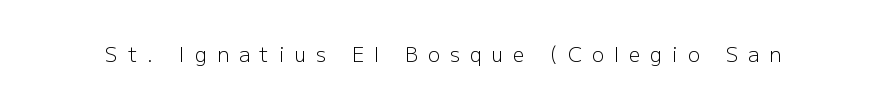
The image shows 20 px text type, upright; set unusually wide letter spacing (+0.5 em), not underlined.
